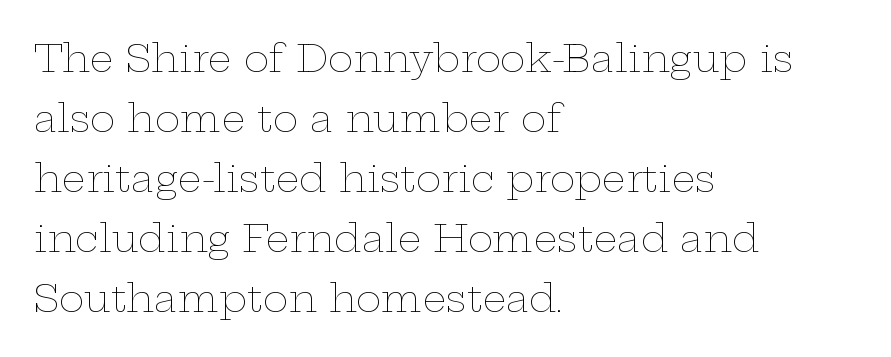
{"italic": "no", "bold": "no", "weight": "thin", "width": "wide", "stroke_contrast": "low", "x_height": "medium", "monospaced": "no", "underline": "no", "align": "left", "line_spacing": "normal", "line_spacing_ratio": 1.58, "letter_spacing": "normal", "letter_spacing_em": 0.0, "glyph_px": 38}
